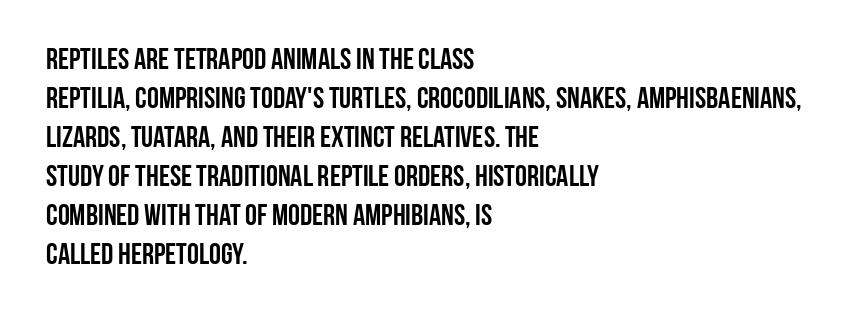
{"serif": "no", "italic": "no", "width": "condensed", "stroke_contrast": "low", "x_height": "large", "monospaced": "no", "underline": "no", "align": "left", "line_spacing": "normal", "line_spacing_ratio": 1.3, "letter_spacing": "normal", "letter_spacing_em": 0.0, "glyph_px": 30}
